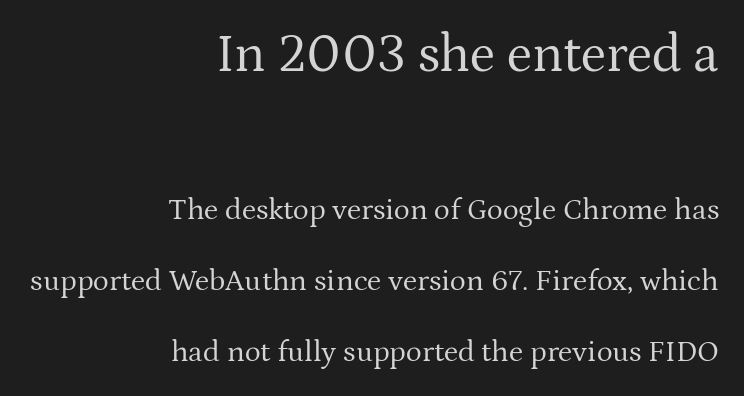
Q: Is the text bold? A: No.
Q: Is the text italic (slanted)? A: No, it is upright.
Q: Is the typeface a serif or a sans-serif typeface? A: Serif.
Q: Is the text underlined? A: No.
Q: How is the paragraph aligned? A: Right-aligned.
Q: Is the spacing between letters normal or unusually wide? A: Normal.
Q: Is the spacing between lines tight, normal or loose? A: Loose.
Q: Which block of text is set in a larger size, the first (top) or the second (bottom)? A: The first (top) one.
Q: Width (condensed, normal, or wide)? A: Normal.
Q: Stroke contrast? A: Medium.
Q: x-height? A: Medium.
Q: Monospaced? A: No.
